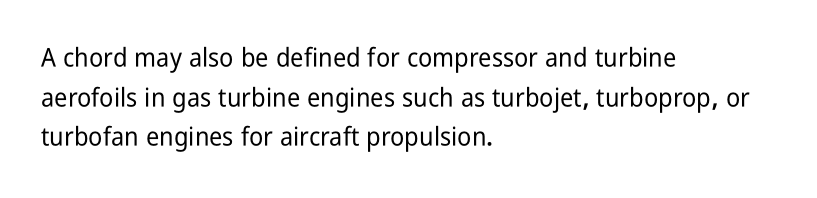
Interline gaps are of average width in this sample. The type sits square on the baseline with zero lean. Just letters on the line, the space beneath them empty. Students, note that the glyphs here touch the page at normal intervals. The rendering anchors every line to the left-hand side.
